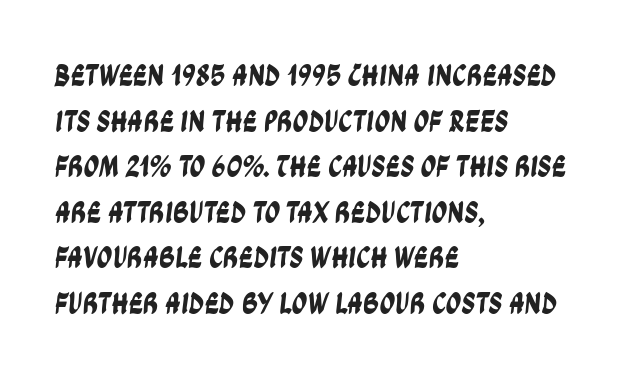
{"serif": "no", "width": "condensed", "stroke_contrast": "low", "x_height": "large", "monospaced": "no", "underline": "no", "align": "left", "line_spacing": "normal", "line_spacing_ratio": 1.47, "letter_spacing": "normal", "letter_spacing_em": 0.0, "glyph_px": 31}
